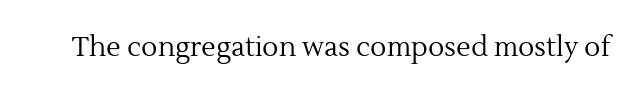
Has an underline been added? It has not. The type is set solid horizontally, with unmodified tracking. The characters are drawn with everyday or finer stroke widths. Every character sits straight up, as roman type does.
